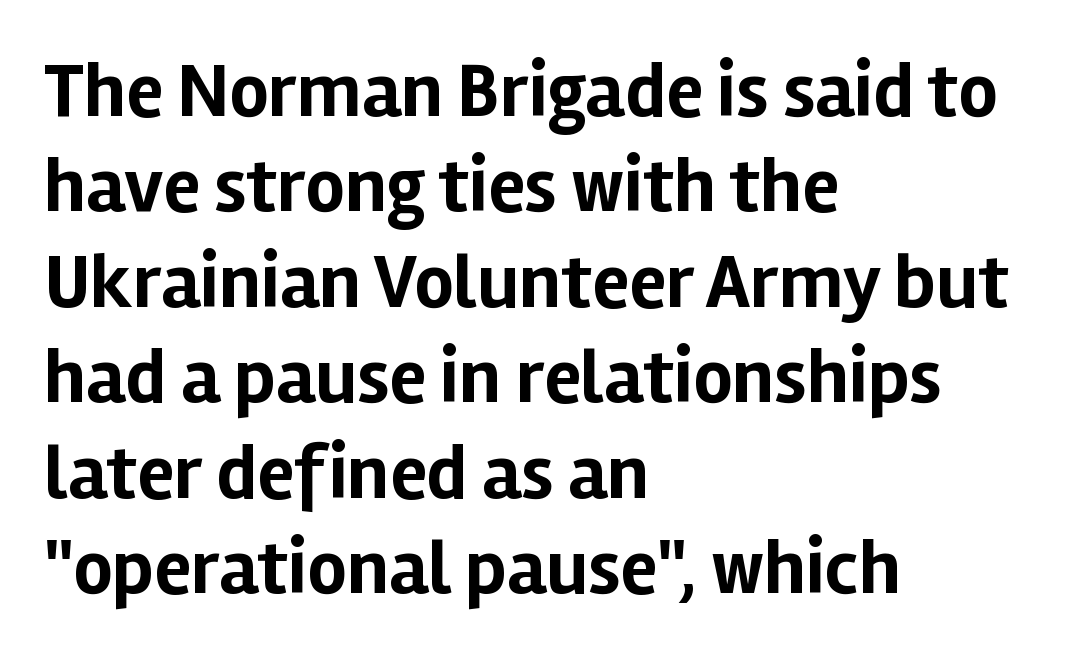
{"serif": "no", "italic": "no", "bold": "yes", "weight": "bold", "width": "normal", "stroke_contrast": "low", "x_height": "medium", "monospaced": "no", "underline": "no", "align": "left", "line_spacing_ratio": 1.24, "letter_spacing": "normal", "letter_spacing_em": 0.0, "glyph_px": 77}
